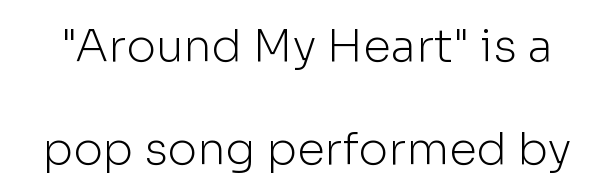
Q: Is the text bold? A: No.
Q: Is the text italic (slanted)? A: No, it is upright.
Q: Is the typeface a serif or a sans-serif typeface? A: Sans-serif.
Q: Is the text underlined? A: No.
Q: Is the spacing between letters normal or unusually wide? A: Normal.
Q: Is the spacing between lines tight, normal or loose? A: Loose.
Q: Width (condensed, normal, or wide)? A: Normal.
Q: Stroke contrast? A: Low.
Q: x-height? A: Medium.
Q: Monospaced? A: No.
